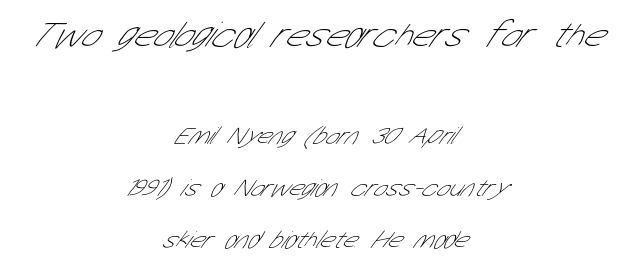
{"serif": "no", "bold": "no", "weight": "thin", "width": "condensed", "stroke_contrast": "low", "x_height": "medium", "monospaced": "no", "underline": "no", "align": "center", "line_spacing": "loose", "line_spacing_ratio": 2.08, "letter_spacing": "normal", "letter_spacing_em": 0.0, "larger_block": "first", "size_ratio": 1.48, "glyph_px": 37}
